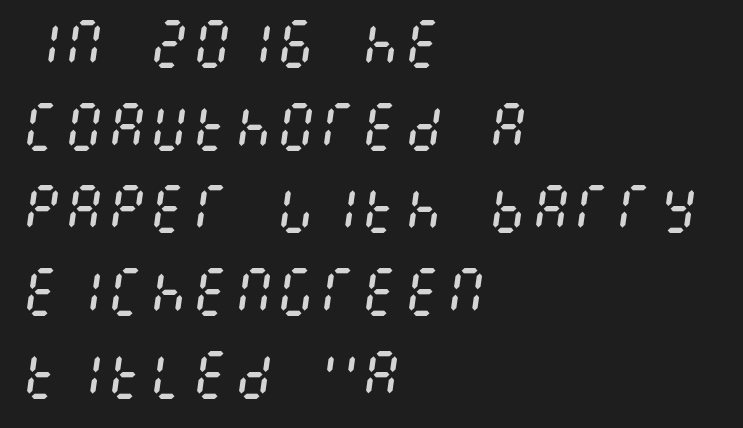
Q: Is the text bold? A: No.
Q: Is the text italic (slanted)? A: Yes, it leans right by about 8 degrees.
Q: Is the text underlined? A: No.
Q: How is the paragraph aligned? A: Left-aligned.
Q: Is the spacing between letters normal or unusually wide? A: Normal.
Q: Is the spacing between lines tight, normal or loose? A: Normal.
Q: Width (condensed, normal, or wide)? A: Condensed.
Q: Stroke contrast? A: Medium.
Q: x-height? A: Large.
